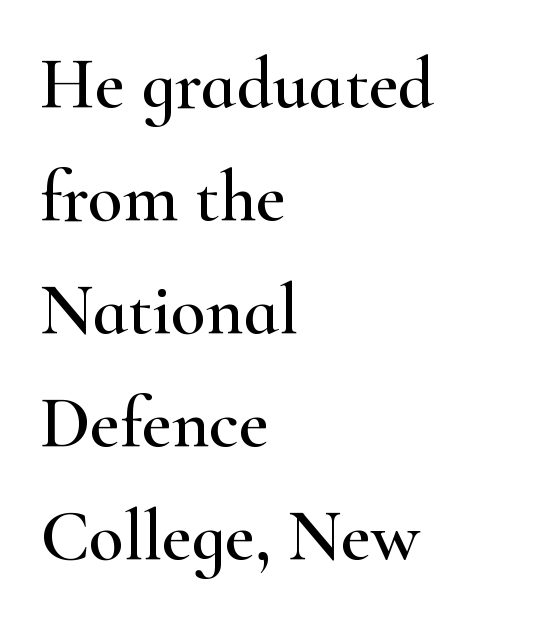
{"serif": "yes", "italic": "no", "width": "wide", "stroke_contrast": "high", "x_height": "small", "monospaced": "no", "underline": "no", "align": "left", "line_spacing": "normal", "line_spacing_ratio": 1.57, "letter_spacing": "normal", "letter_spacing_em": 0.0, "glyph_px": 72}
